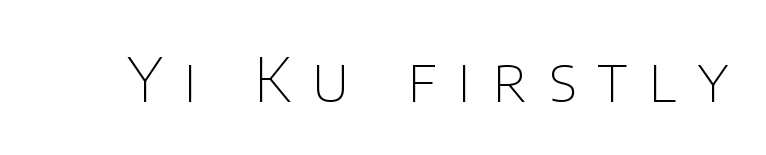
{"serif": "no", "italic": "no", "bold": "no", "weight": "thin", "width": "normal", "stroke_contrast": "low", "x_height": "large", "monospaced": "no", "underline": "no", "letter_spacing": "wide", "letter_spacing_em": 0.35, "glyph_px": 61}
